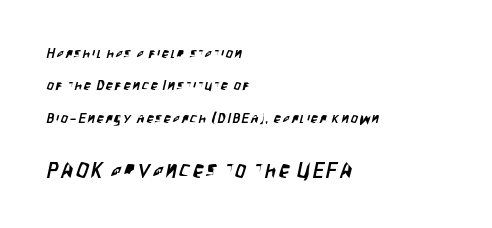
{"underline": "no", "align": "left", "line_spacing": "loose", "line_spacing_ratio": 2.31, "larger_block": "second", "size_ratio": 1.5, "glyph_px": 21}
